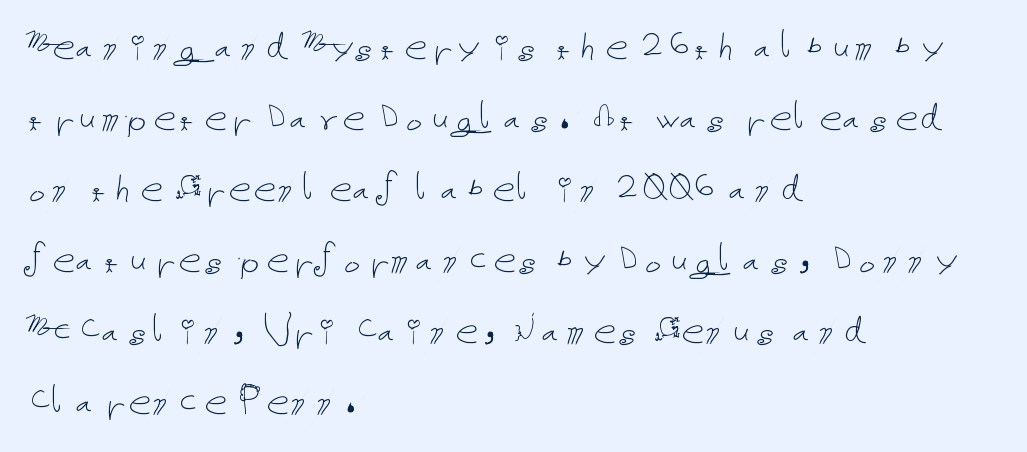
Compared with typical body copy, the letter spacing here is the same. Quick note: underline off. This is the regular roman posture of the typeface. The block of text has a typical density, with ordinary space between rows. Caption: face not bold, strokes unweighted. Casual observation: everything's shoved over to the left.
